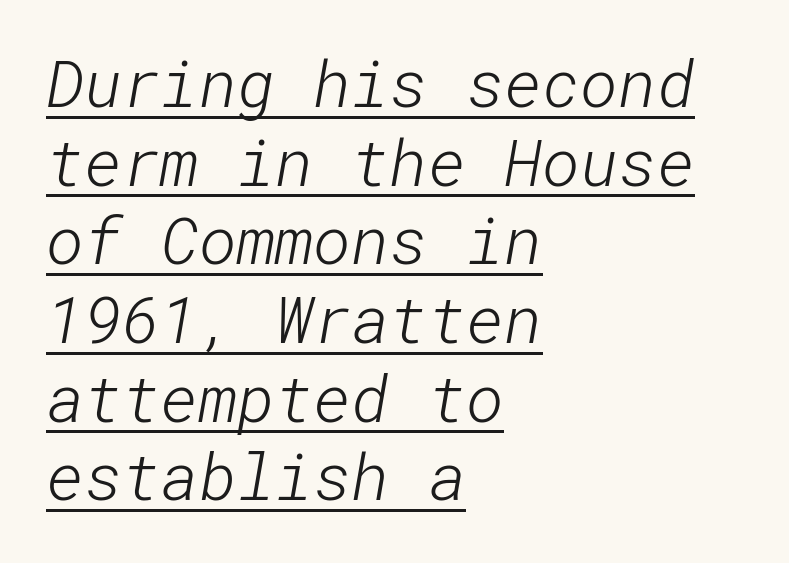
Q: Is the text bold? A: No.
Q: Is the typeface a serif or a sans-serif typeface? A: Sans-serif.
Q: Is the text underlined? A: Yes.
Q: How is the paragraph aligned? A: Left-aligned.
Q: Is the spacing between letters normal or unusually wide? A: Normal.
Q: Width (condensed, normal, or wide)? A: Normal.
Q: Stroke contrast? A: Low.
Q: x-height? A: Medium.
